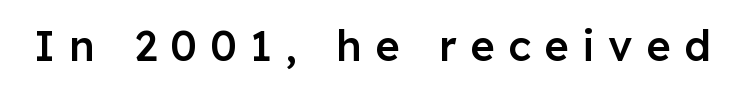
Beneath every word, the page is bare. Do the characters align in a grid? No, the font is proportional. This rendering employs a face without finishing strokes, i.e., a sans-serif. Letter spacing: wide. In terms of weight, the rendering is demibold, just under bold. Italic? Not at all — the glyphs are vertical.
